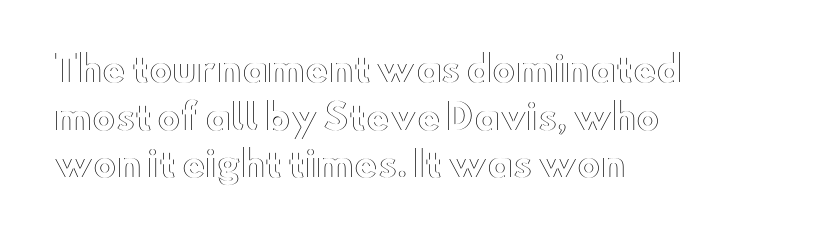
{"italic": "no", "width": "wide", "x_height": "small", "monospaced": "no", "underline": "no", "align": "left", "line_spacing": "normal", "line_spacing_ratio": 1.36, "letter_spacing": "normal", "letter_spacing_em": 0.0, "glyph_px": 35}
